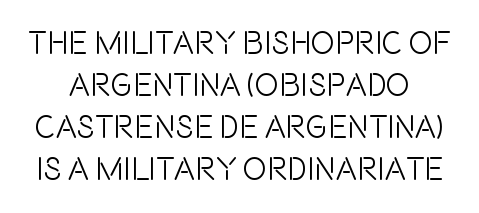
The image shows 32 px condensed sans-serif type, upright; set normal line spacing (1.31x), normal letter spacing, not underlined; a large x-height.
